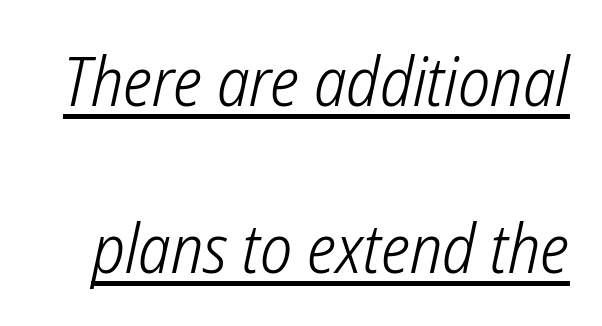
The image shows 68 px light, condensed sans-serif type; set loose line spacing (2.45x), normal letter spacing, underlined; low stroke contrast and a medium x-height.
